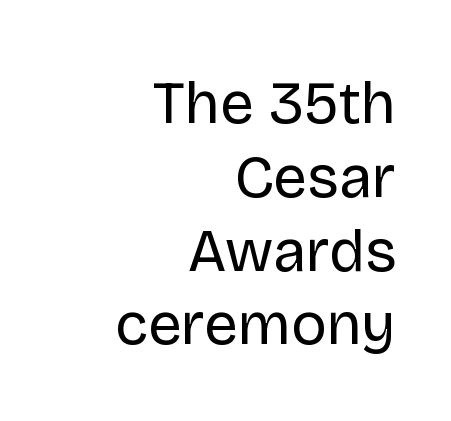
The image shows 60 px regular-weight sans-serif type, upright; set right-aligned, line spacing 1.23x, normal letter spacing, not underlined; low stroke contrast and a large x-height.
